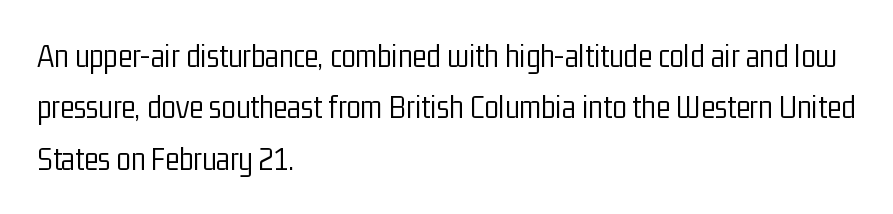
Q: Is the text bold? A: No.
Q: Is the text italic (slanted)? A: No, it is upright.
Q: Is the typeface a serif or a sans-serif typeface? A: Sans-serif.
Q: Is the text underlined? A: No.
Q: How is the paragraph aligned? A: Left-aligned.
Q: Is the spacing between letters normal or unusually wide? A: Normal.
Q: Is the spacing between lines tight, normal or loose? A: Normal.
Q: Width (condensed, normal, or wide)? A: Condensed.
Q: Stroke contrast? A: Low.
Q: x-height? A: Medium.
Q: Monospaced? A: No.
